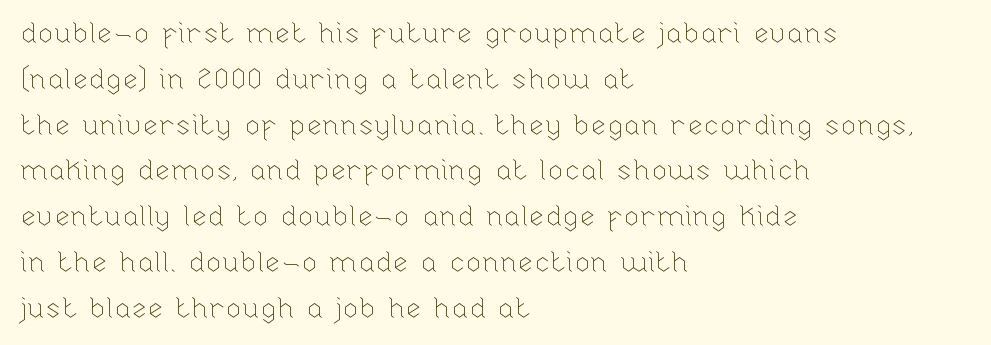
Q: Is the text bold? A: No.
Q: Is the text italic (slanted)? A: No, it is upright.
Q: Is the text underlined? A: No.
Q: How is the paragraph aligned? A: Left-aligned.
Q: Is the spacing between letters normal or unusually wide? A: Normal.
Q: Is the spacing between lines tight, normal or loose? A: Normal.
Q: Width (condensed, normal, or wide)? A: Normal.
Q: Stroke contrast? A: Low.
Q: x-height? A: Medium.
Q: Monospaced? A: No.
